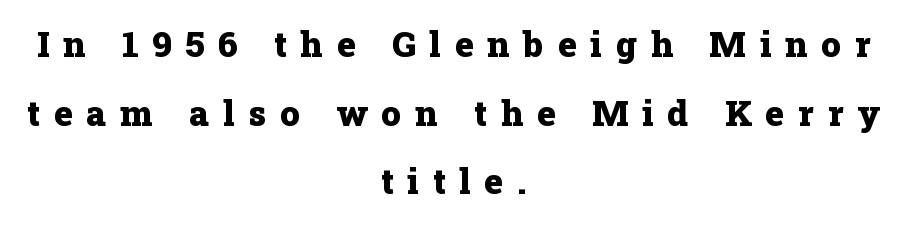
Q: Is the text bold? A: Yes.
Q: Is the text italic (slanted)? A: No, it is upright.
Q: Is the typeface a serif or a sans-serif typeface? A: Serif.
Q: Is the text underlined? A: No.
Q: How is the paragraph aligned? A: Centered.
Q: Is the spacing between letters normal or unusually wide? A: Unusually wide.
Q: Is the spacing between lines tight, normal or loose? A: Loose.
Q: Width (condensed, normal, or wide)? A: Normal.
Q: Stroke contrast? A: Low.
Q: x-height? A: Medium.
Q: Monospaced? A: No.
